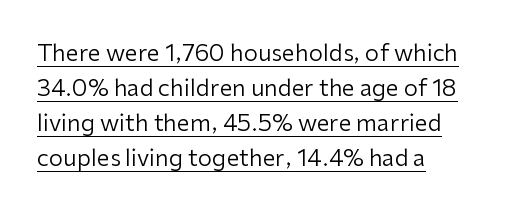
The image shows 23 px text type, upright; set left-aligned, normal line spacing (1.52x), normal letter spacing, underlined.
